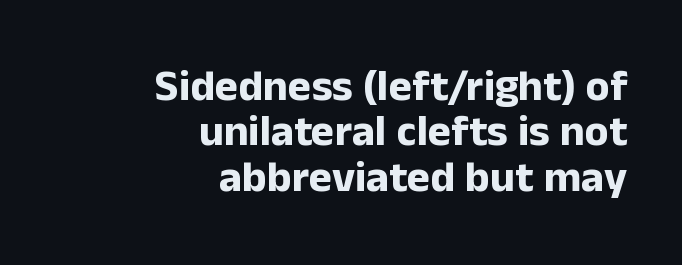
Q: Is the text bold? A: Yes.
Q: Is the text italic (slanted)? A: No, it is upright.
Q: Is the typeface a serif or a sans-serif typeface? A: Sans-serif.
Q: Is the text underlined? A: No.
Q: How is the paragraph aligned? A: Right-aligned.
Q: Is the spacing between letters normal or unusually wide? A: Normal.
Q: Is the spacing between lines tight, normal or loose? A: Tight.
Q: Width (condensed, normal, or wide)? A: Normal.
Q: Stroke contrast? A: Low.
Q: x-height? A: Medium.
Q: Monospaced? A: No.
